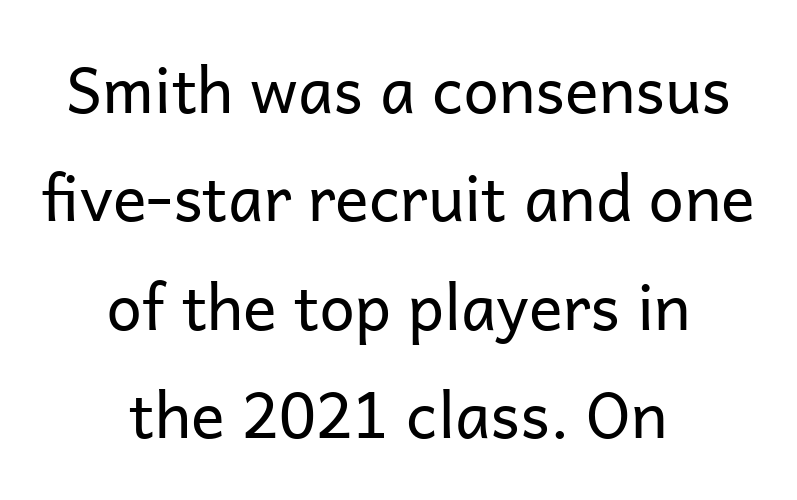
{"serif": "no", "italic": "no", "bold": "no", "weight": "regular", "width": "normal", "stroke_contrast": "low", "x_height": "medium", "monospaced": "no", "underline": "no", "align": "center", "line_spacing_ratio": 1.72, "letter_spacing": "normal", "letter_spacing_em": 0.0, "glyph_px": 63}
